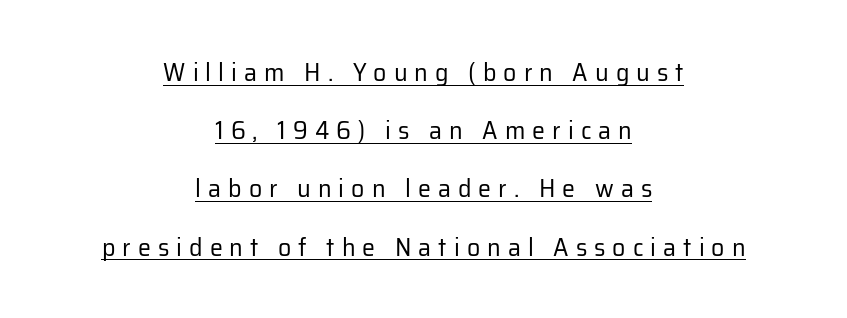
How would I describe the line gaps? Wide and relaxed. Observe the wide spacing: letters keep a clear distance from each other. The letters stand straight up with perfectly vertical stems. This sample is center-justified, so both line endings float freely. A typographer would call this underscored text.
